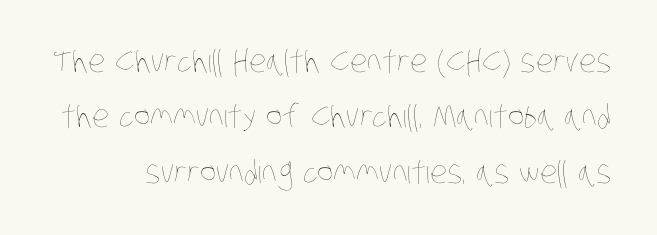
{"bold": "no", "weight": "thin", "width": "condensed", "stroke_contrast": "low", "x_height": "large", "monospaced": "no", "underline": "no", "line_spacing_ratio": 1.79, "letter_spacing": "normal", "letter_spacing_em": 0.0, "glyph_px": 31}
